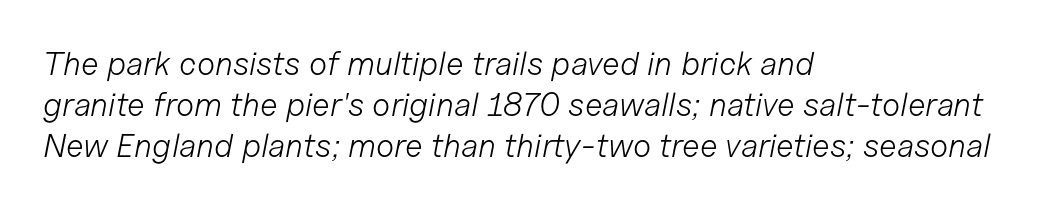
{"italic": "yes", "lean": "right", "slant_degrees": 11, "bold": "no", "weight": "light", "width": "normal", "stroke_contrast": "low", "x_height": "medium", "monospaced": "no", "underline": "no", "align": "left", "line_spacing": "normal", "line_spacing_ratio": 1.25, "letter_spacing": "normal", "letter_spacing_em": 0.0, "glyph_px": 33}
